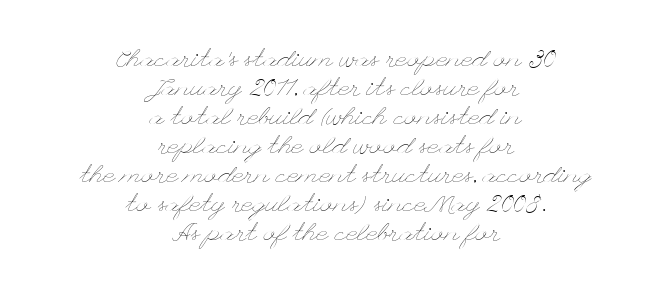
The image shows 25 px text type; set centered, line spacing 1.16x, normal letter spacing, not underlined.
